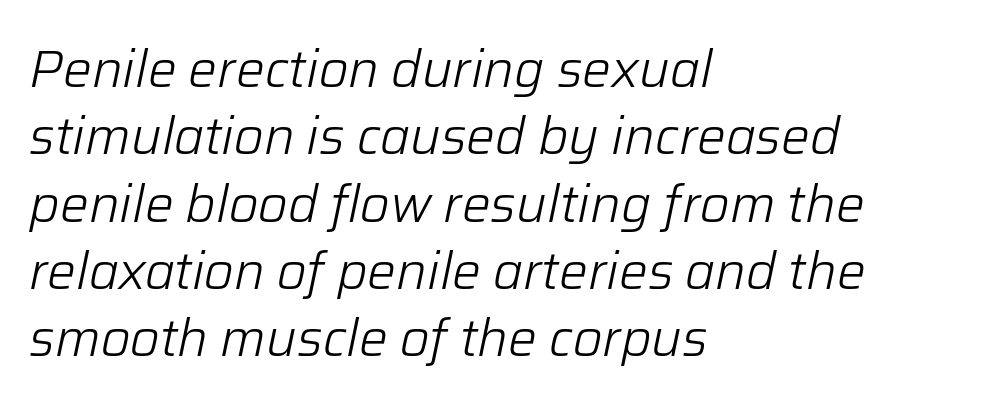
These lines keep a tight, regular rhythm from letter to letter. Short and long lines alike share a common starting point at left. The letters are slanted; this is an italic face. Unbolded letterforms with no extra heft. No word sits above an underline. What's the leading like? Ordinary, nothing unusual.
